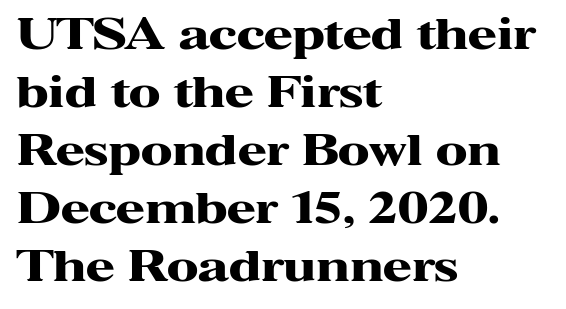
{"serif": "yes", "italic": "no", "bold": "yes", "weight": "heavy", "width": "wide", "stroke_contrast": "high", "x_height": "medium", "monospaced": "no", "underline": "no", "align": "left", "line_spacing": "normal", "line_spacing_ratio": 1.38, "letter_spacing": "normal", "letter_spacing_em": 0.0, "glyph_px": 42}
